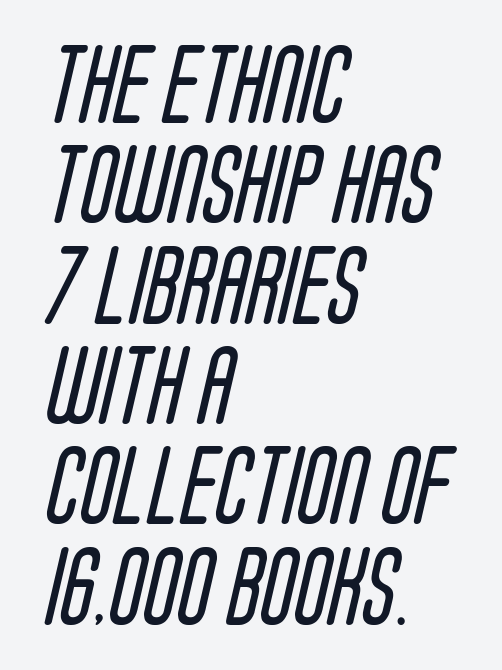
The image shows 79 px regular-weight, condensed sans-serif type; set left-aligned, normal line spacing (1.27x), normal letter spacing, not underlined; low stroke contrast and a large x-height.
